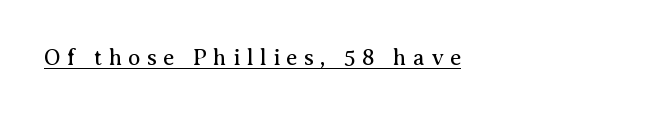
Q: Is the text bold? A: No.
Q: Is the text italic (slanted)? A: No, it is upright.
Q: Is the text underlined? A: Yes.
Q: How is the paragraph aligned? A: Left-aligned.
Q: Is the spacing between letters normal or unusually wide? A: Unusually wide.
